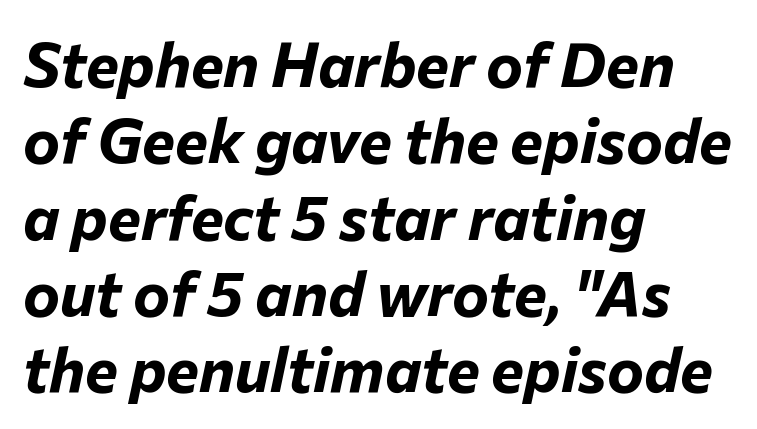
{"italic": "yes", "lean": "right", "slant_degrees": 12, "bold": "yes", "weight": "bold", "width": "normal", "stroke_contrast": "low", "x_height": "medium", "monospaced": "no", "underline": "no", "align": "left", "line_spacing_ratio": 1.23, "letter_spacing": "normal", "letter_spacing_em": 0.0, "glyph_px": 62}
